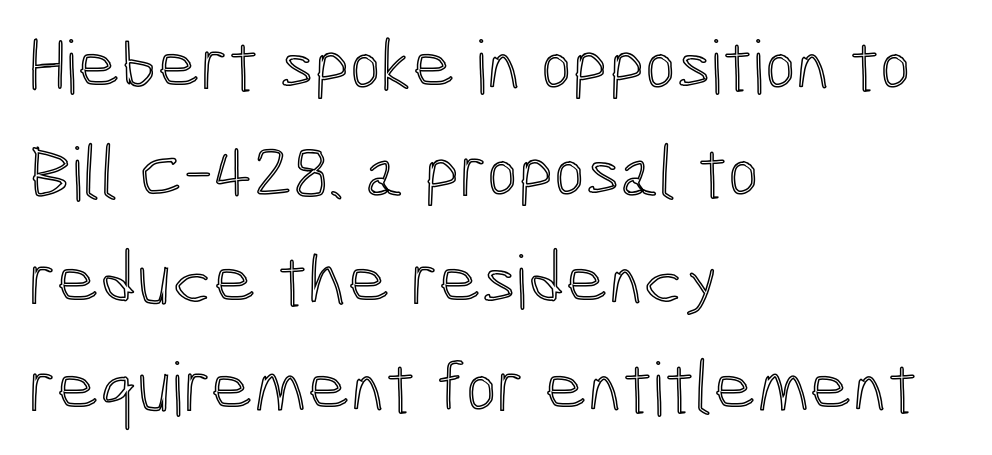
{"italic": "no", "width": "condensed", "x_height": "medium", "monospaced": "no", "underline": "no", "align": "left", "line_spacing": "normal", "line_spacing_ratio": 1.45, "letter_spacing": "normal", "letter_spacing_em": 0.0, "glyph_px": 74}
